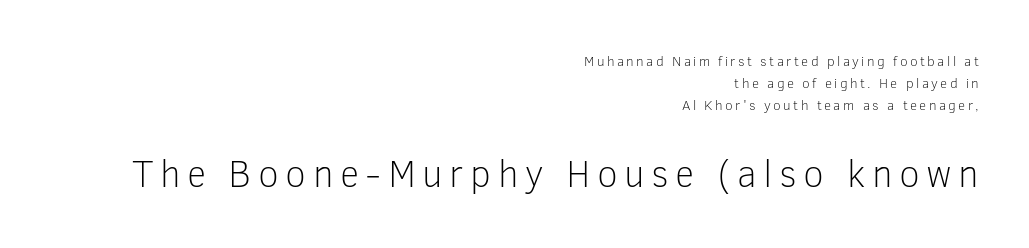
Q: Is the text bold? A: No.
Q: Is the text italic (slanted)? A: No, it is upright.
Q: Is the typeface a serif or a sans-serif typeface? A: Sans-serif.
Q: Is the text underlined? A: No.
Q: How is the paragraph aligned? A: Right-aligned.
Q: Is the spacing between lines tight, normal or loose? A: Normal.
Q: Which block of text is set in a larger size, the first (top) or the second (bottom)? A: The second (bottom) one.
Q: Width (condensed, normal, or wide)? A: Normal.
Q: Stroke contrast? A: Low.
Q: x-height? A: Medium.
Q: Monospaced? A: No.
